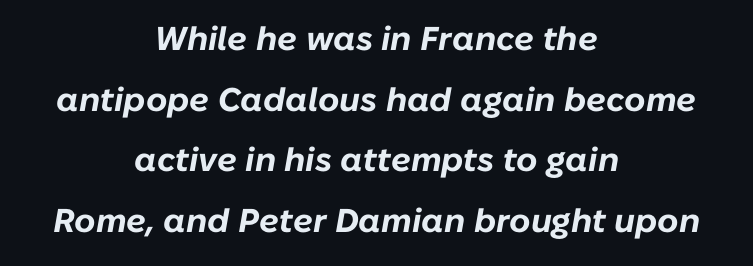
Q: Is the text bold? A: Yes.
Q: Is the text italic (slanted)? A: Yes, it leans right by about 10 degrees.
Q: Is the text underlined? A: No.
Q: How is the paragraph aligned? A: Centered.
Q: Is the spacing between letters normal or unusually wide? A: Normal.
Q: Width (condensed, normal, or wide)? A: Normal.
Q: Stroke contrast? A: Low.
Q: x-height? A: Medium.
Q: Monospaced? A: No.
